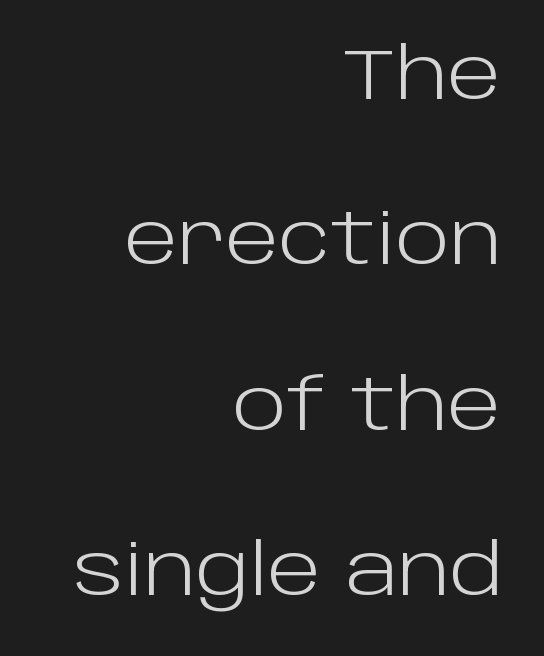
The image shows 71 px light sans-serif type, upright; set right-aligned, loose line spacing (2.33x), normal letter spacing, not underlined; low stroke contrast and a large x-height.
